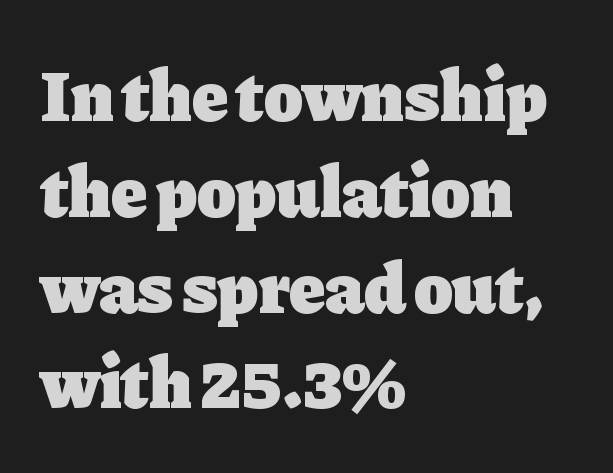
{"serif": "yes", "italic": "no", "bold": "yes", "weight": "heavy", "width": "normal", "stroke_contrast": "low", "x_height": "medium", "monospaced": "no", "underline": "no", "align": "left", "line_spacing": "normal", "line_spacing_ratio": 1.33, "letter_spacing": "normal", "letter_spacing_em": 0.0, "glyph_px": 72}
